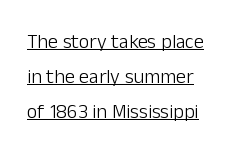
Q: Is the text bold? A: No.
Q: Is the text italic (slanted)? A: No, it is upright.
Q: Is the text underlined? A: Yes.
Q: How is the paragraph aligned? A: Left-aligned.
Q: Is the spacing between letters normal or unusually wide? A: Normal.
